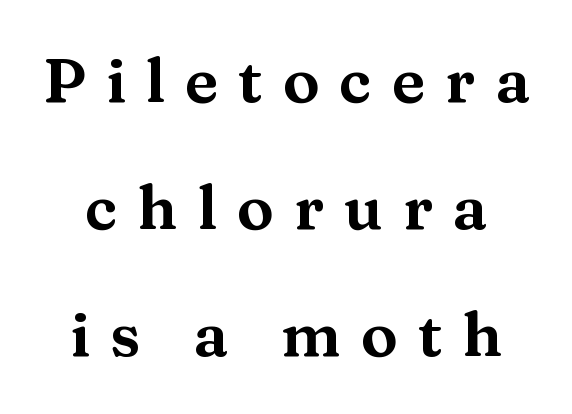
Spacing verdict: proportional, widths tailored to each character. The baseline area is clear. This sample uses an upright cut, with every glyph sitting square on the baseline. Check where the strokes stop: tiny serifs finish them off. Caption: expanded tracking, letters set apart. If you measured baseline to baseline, you'd find a long distance.
